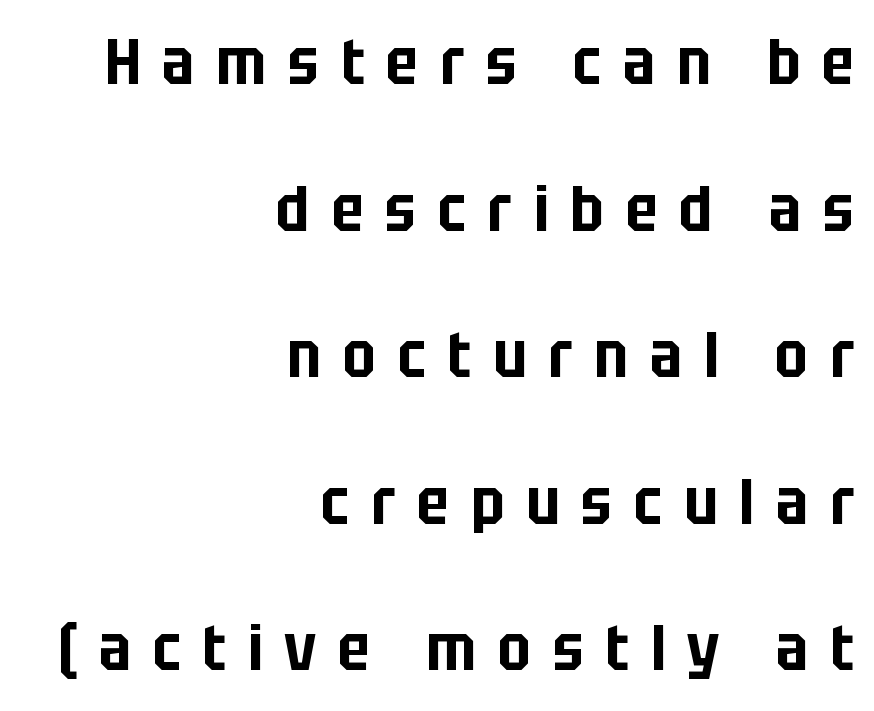
{"serif": "no", "italic": "no", "width": "condensed", "stroke_contrast": "low", "x_height": "large", "monospaced": "no", "underline": "no", "align": "right", "line_spacing": "loose", "line_spacing_ratio": 2.29, "letter_spacing": "wide", "letter_spacing_em": 0.34, "glyph_px": 64}
